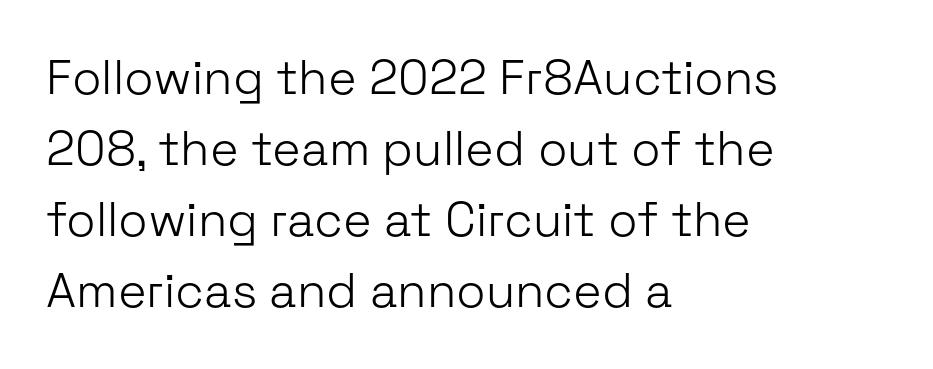
{"serif": "no", "italic": "no", "bold": "no", "weight": "light", "width": "normal", "stroke_contrast": "low", "x_height": "medium", "monospaced": "no", "underline": "no", "align": "left", "line_spacing": "normal", "line_spacing_ratio": 1.48, "letter_spacing": "normal", "letter_spacing_em": 0.0, "glyph_px": 48}
